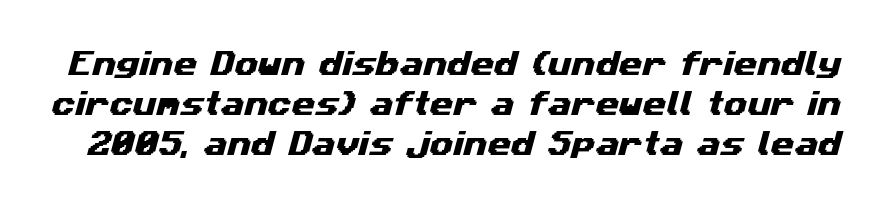
You could call the tracking neutral — neither tight nor loose. The words here are not underlined. Is there much room between lines? A standard amount, neither cramped nor airy.
